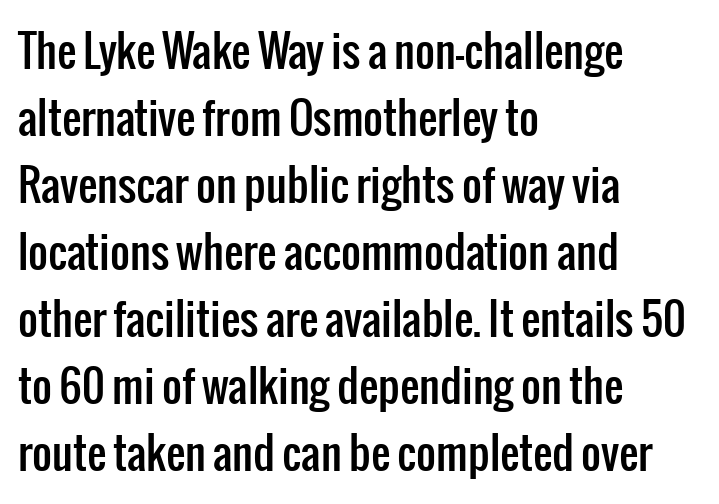
The image shows 43 px condensed sans-serif type, upright; set left-aligned, normal line spacing (1.56x), normal letter spacing, not underlined; low stroke contrast and a medium x-height.
